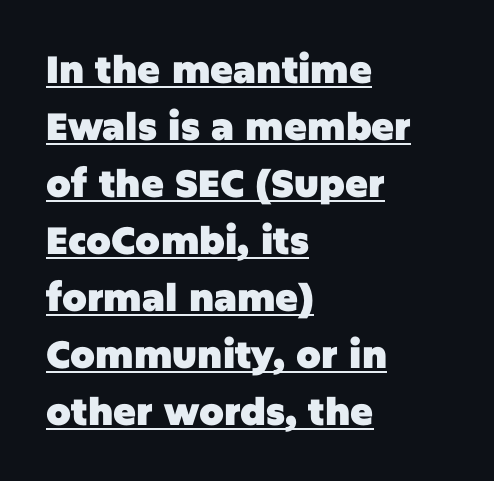
{"serif": "no", "italic": "no", "bold": "yes", "weight": "heavy", "width": "normal", "stroke_contrast": "low", "x_height": "large", "monospaced": "no", "underline": "yes", "align": "left", "line_spacing": "normal", "line_spacing_ratio": 1.5, "letter_spacing": "normal", "letter_spacing_em": 0.0, "glyph_px": 38}
